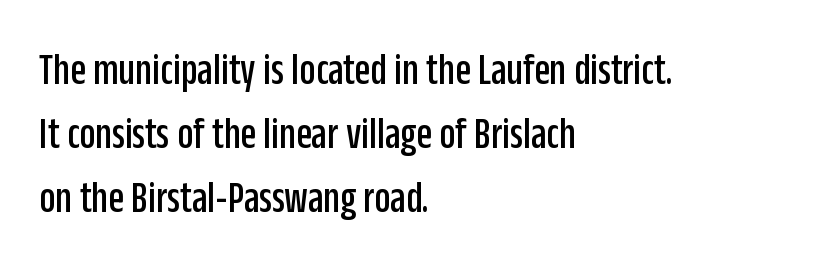
{"serif": "no", "italic": "no", "width": "condensed", "stroke_contrast": "low", "x_height": "large", "monospaced": "no", "underline": "no", "align": "left", "line_spacing": "normal", "line_spacing_ratio": 1.42, "letter_spacing": "normal", "letter_spacing_em": 0.0, "glyph_px": 45}
